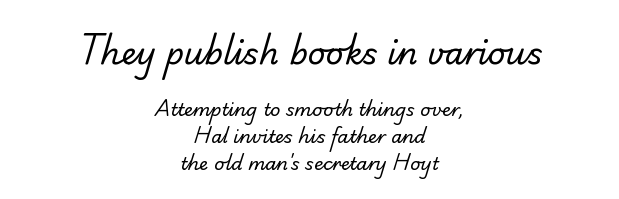
{"serif": "no", "bold": "no", "weight": "regular", "width": "normal", "stroke_contrast": "low", "x_height": "small", "monospaced": "no", "underline": "no", "align": "center", "line_spacing": "normal", "line_spacing_ratio": 1.49, "letter_spacing": "normal", "letter_spacing_em": 0.0, "larger_block": "first", "size_ratio": 1.72, "glyph_px": 31}
